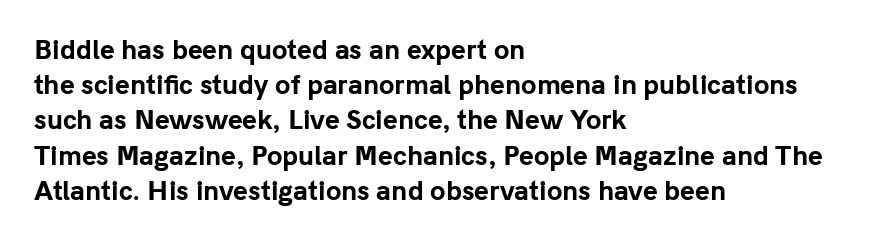
Here the glyphs are tracked normally, forming tight word shapes. Posture: upright roman. Plain, unruled lines of type. Leading matches the norm, producing a regular column.
